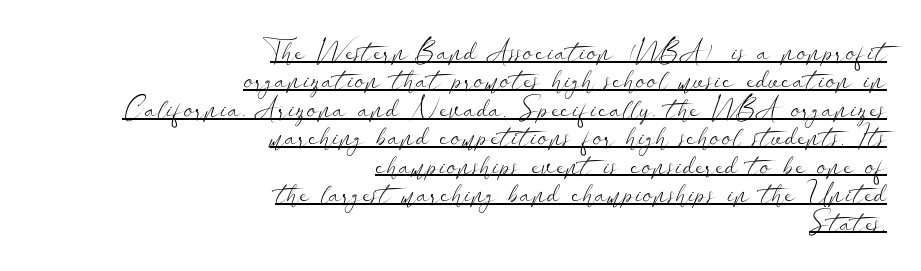
The image shows 29 px light, wide sans-serif type; set right-aligned, tight line spacing (0.98x), normal letter spacing, underlined; low stroke contrast and a small x-height.
